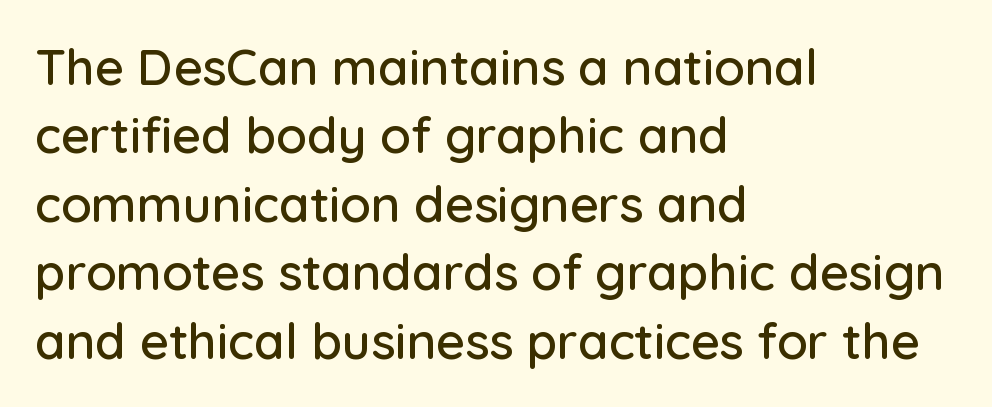
The image shows 50 px sans-serif type, upright; set left-aligned, normal line spacing (1.37x), normal letter spacing, not underlined; low stroke contrast and a medium x-height.
